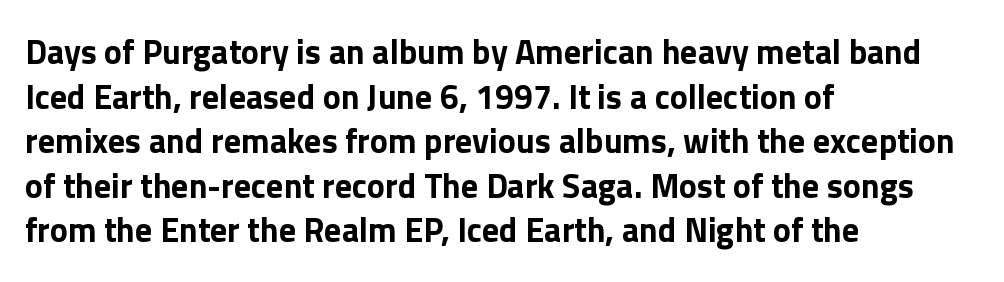
The image shows 34 px bold sans-serif type, upright; set left-aligned, normal line spacing (1.31x), normal letter spacing, not underlined; a medium x-height.
